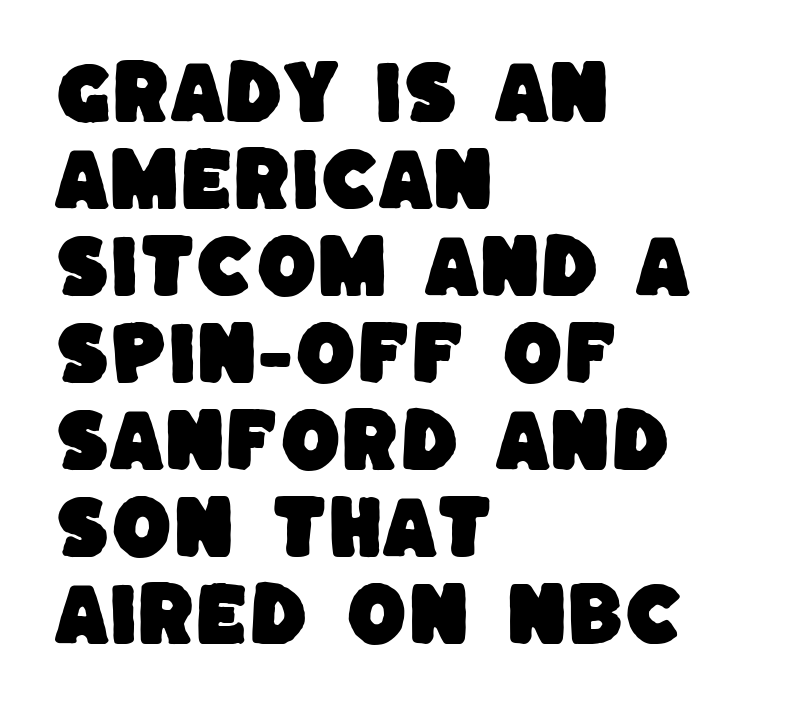
Q: Is the typeface a serif or a sans-serif typeface? A: Sans-serif.
Q: Is the text underlined? A: No.
Q: How is the paragraph aligned? A: Left-aligned.
Q: Is the spacing between letters normal or unusually wide? A: Normal.
Q: Is the spacing between lines tight, normal or loose? A: Normal.
Q: Width (condensed, normal, or wide)? A: Normal.
Q: Stroke contrast? A: Low.
Q: x-height? A: Large.
Q: Monospaced? A: No.
